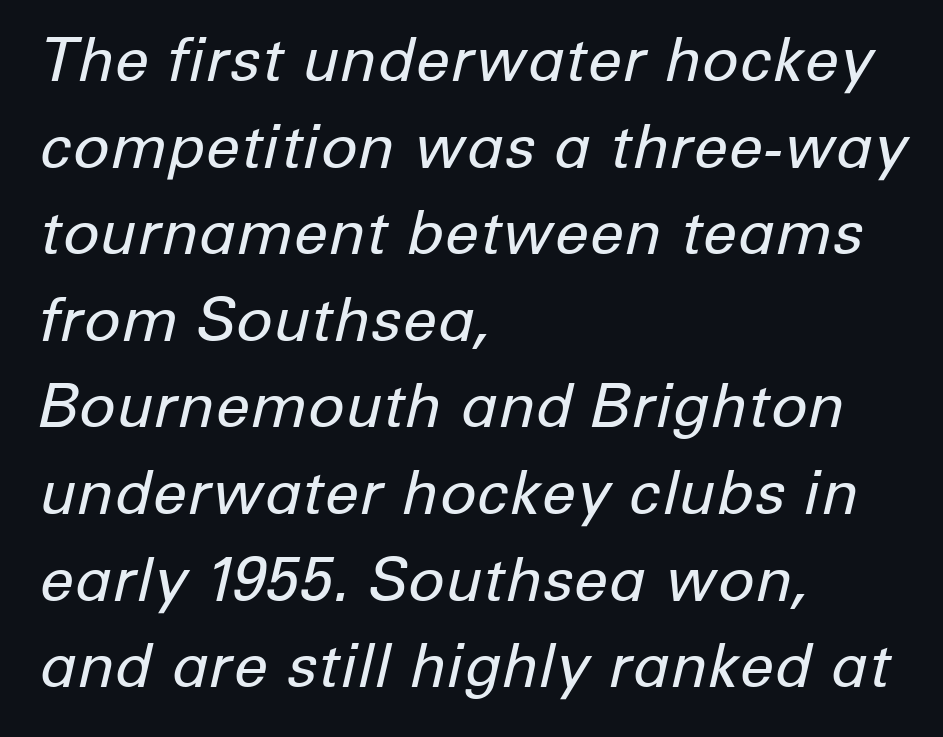
This sample has the flowing, uneven cadence of proportional lettering. No letter is thick-stroked: the sample isn't bold. The tracking reads as untouched default to a designer's eye. The letters are slanted; this is an italic face.
